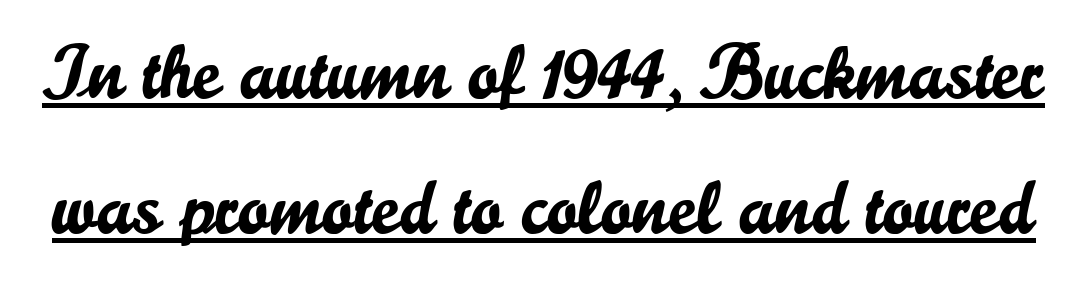
Q: Is the text italic (slanted)? A: Yes.
Q: Is the typeface a serif or a sans-serif typeface? A: Sans-serif.
Q: Is the text underlined? A: Yes.
Q: Is the spacing between letters normal or unusually wide? A: Normal.
Q: Width (condensed, normal, or wide)? A: Normal.
Q: Stroke contrast? A: Low.
Q: x-height? A: Small.
Q: Monospaced? A: No.
